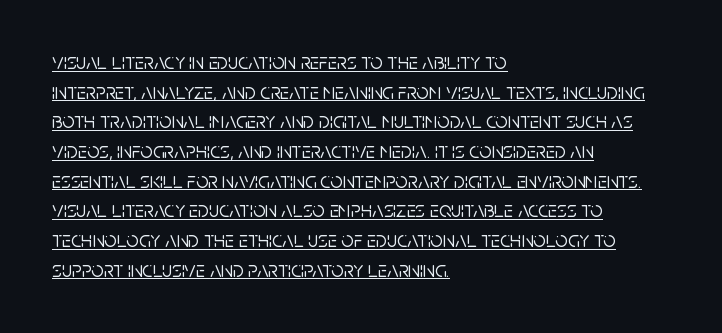
The image shows 22 px text type, upright; set left-aligned, normal line spacing (1.35x), normal letter spacing, underlined.
